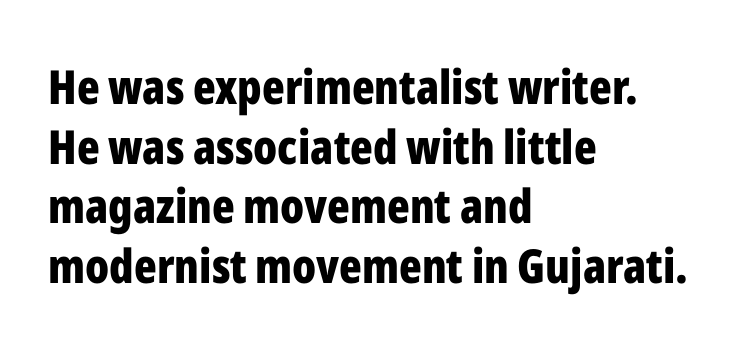
The image shows 47 px bold, condensed sans-serif type, upright; set left-aligned, normal line spacing (1.27x), normal letter spacing, not underlined; low stroke contrast and a medium x-height.
